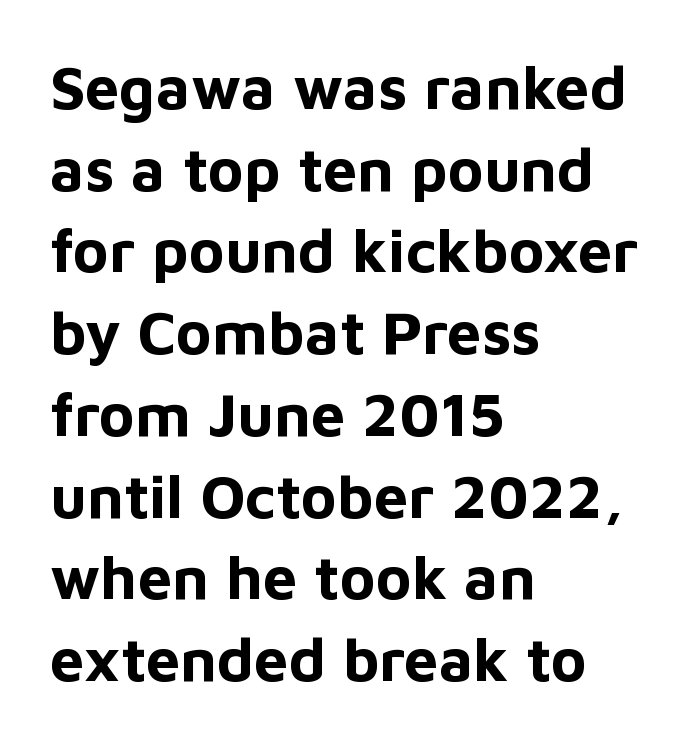
{"serif": "no", "italic": "no", "bold": "yes", "weight": "bold", "width": "normal", "stroke_contrast": "low", "x_height": "medium", "monospaced": "no", "underline": "no", "align": "left", "line_spacing": "normal", "line_spacing_ratio": 1.34, "letter_spacing": "normal", "letter_spacing_em": 0.0, "glyph_px": 61}
